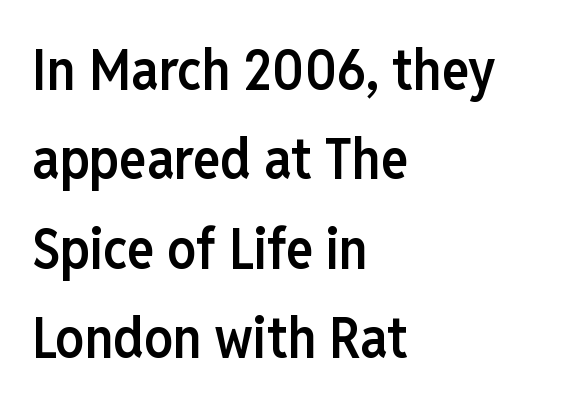
You could call the tracking neutral — neither tight nor loose. Is this a fixed-width face? No — the glyphs have proportional, varying widths. A typesetter would label this face a sans. The sample has been set in demibold, a notch under bold.
